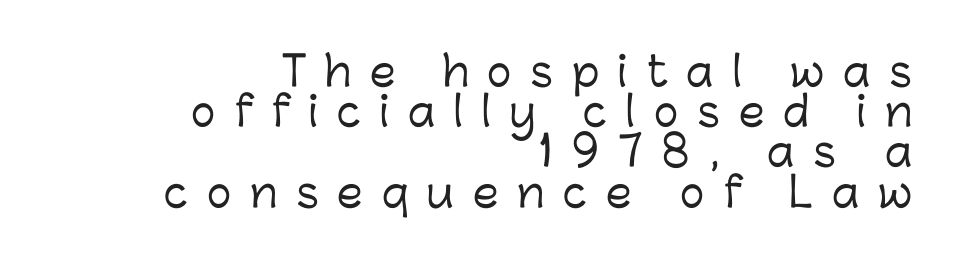
{"serif": "no", "italic": "no", "width": "normal", "stroke_contrast": "low", "x_height": "medium", "monospaced": "no", "underline": "no", "align": "right", "line_spacing": "tight", "line_spacing_ratio": 0.98, "letter_spacing": "wide", "letter_spacing_em": 0.46, "glyph_px": 41}
